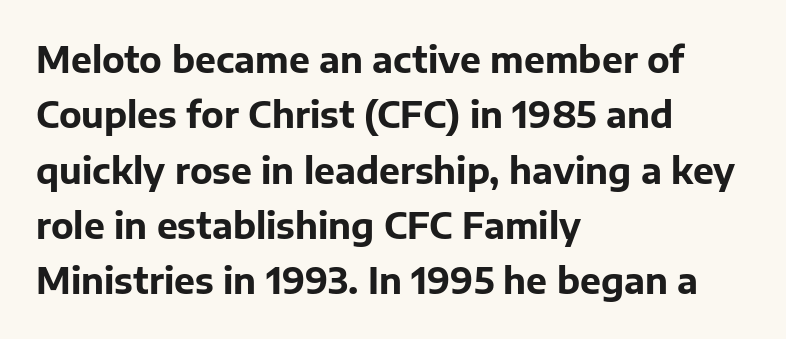
The image shows 35 px bold sans-serif type, upright; set left-aligned, normal line spacing (1.58x), normal letter spacing, not underlined; low stroke contrast and a medium x-height.
